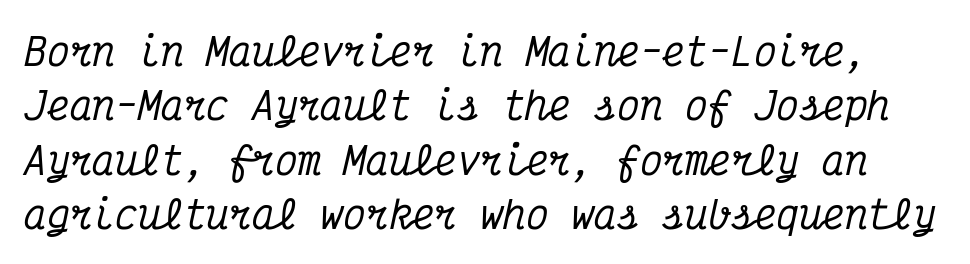
Summary of vertical rhythm: regular, with standard interline spacing. Caption: standard tracking, unaltered. Classification — serif. This sample has the even, mechanical cadence of fixed-width lettering.
